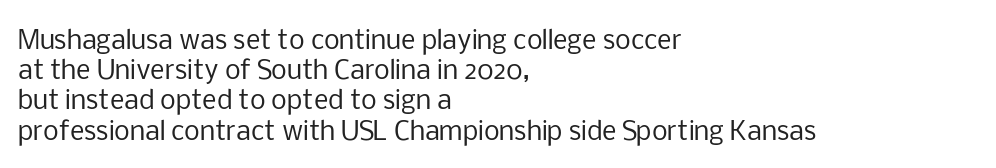
Q: Is the text bold? A: No.
Q: Is the text italic (slanted)? A: No, it is upright.
Q: Is the text underlined? A: No.
Q: How is the paragraph aligned? A: Left-aligned.
Q: Is the spacing between letters normal or unusually wide? A: Normal.
